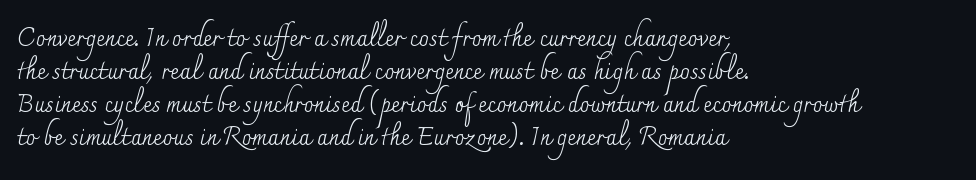
{"bold": "no", "underline": "no", "align": "left", "line_spacing": "normal", "line_spacing_ratio": 1.38, "letter_spacing": "normal", "letter_spacing_em": 0.0, "glyph_px": 24}
